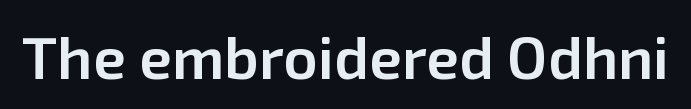
The image shows 60 px semibold sans-serif type, upright; set normal letter spacing, not underlined; low stroke contrast and a medium x-height.
